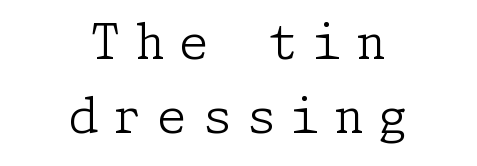
The lettering holds an erect, upright posture throughout. Letter spacing: wide. If you measured baseline to baseline, you'd find a middling distance. Caption: face not bold, strokes unweighted. This rendering employs a face with finishing strokes, i.e., a serif.
